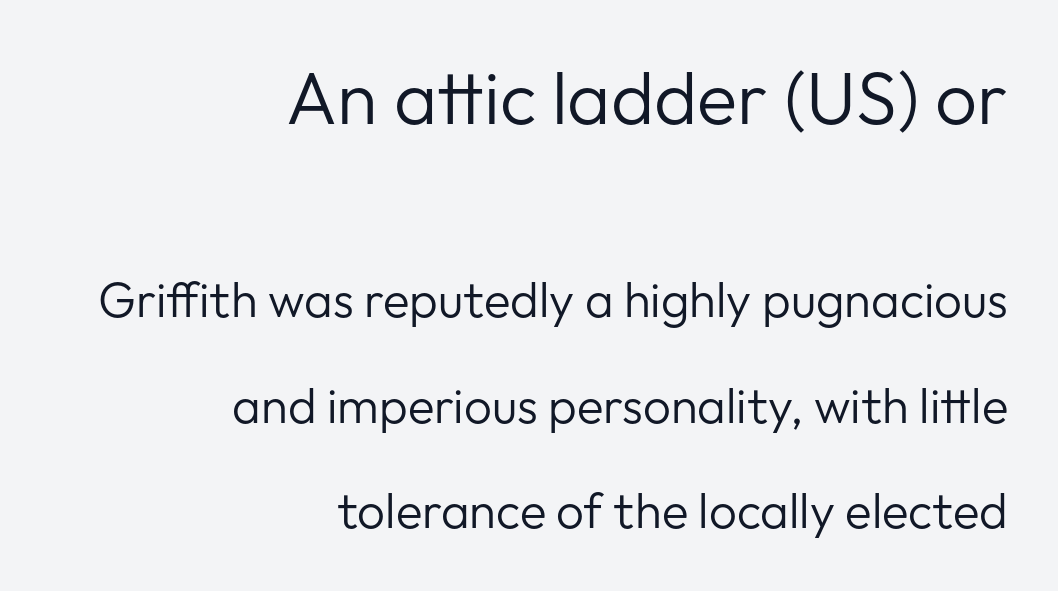
Each letter keeps its own natural width here, so spacing adapts to shape. Look at the glyph heights: the upper group is clearly the bigger setting. Widely set lines give the paragraph a tall, airy silhouette. If you drew a ruler down the right edge, every line would touch it. Honestly, the letter spacing is just normal — you wouldn't notice it. Stems here are at most as thick as an everyday book face.
